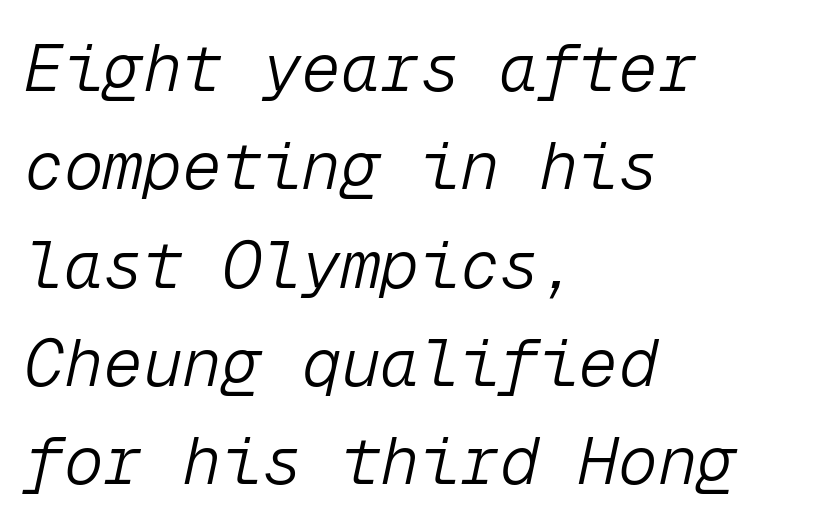
Q: Is the text bold? A: No.
Q: Is the text italic (slanted)? A: Yes, it leans right by about 12 degrees.
Q: Is the text underlined? A: No.
Q: How is the paragraph aligned? A: Left-aligned.
Q: Is the spacing between letters normal or unusually wide? A: Normal.
Q: Is the spacing between lines tight, normal or loose? A: Normal.
Q: Width (condensed, normal, or wide)? A: Normal.
Q: Stroke contrast? A: Low.
Q: x-height? A: Medium.
Q: Monospaced? A: Yes.
